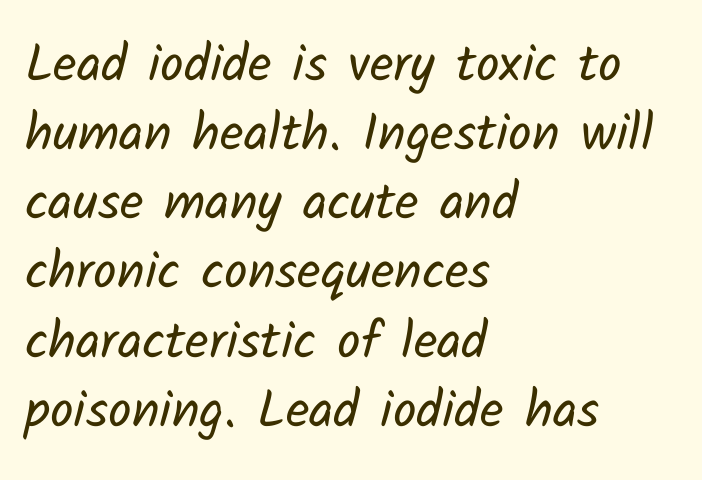
Q: Is the text bold? A: No.
Q: Is the typeface a serif or a sans-serif typeface? A: Sans-serif.
Q: Is the text underlined? A: No.
Q: How is the paragraph aligned? A: Left-aligned.
Q: Is the spacing between letters normal or unusually wide? A: Normal.
Q: Is the spacing between lines tight, normal or loose? A: Normal.
Q: Width (condensed, normal, or wide)? A: Normal.
Q: Stroke contrast? A: Low.
Q: x-height? A: Medium.
Q: Monospaced? A: No.
